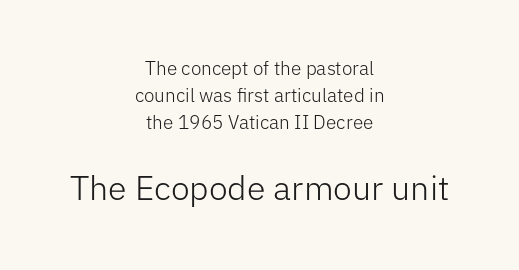
{"serif": "no", "italic": "no", "bold": "no", "weight": "light", "width": "normal", "stroke_contrast": "low", "x_height": "medium", "monospaced": "no", "underline": "no", "align": "center", "line_spacing": "normal", "line_spacing_ratio": 1.43, "letter_spacing": "normal", "letter_spacing_em": 0.0, "larger_block": "second", "size_ratio": 1.79, "glyph_px": 34}
